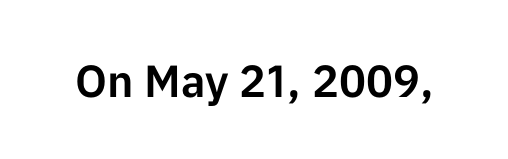
Q: Is the text italic (slanted)? A: No, it is upright.
Q: Is the typeface a serif or a sans-serif typeface? A: Sans-serif.
Q: Is the text underlined? A: No.
Q: Is the spacing between letters normal or unusually wide? A: Normal.
Q: Width (condensed, normal, or wide)? A: Normal.
Q: Stroke contrast? A: Low.
Q: x-height? A: Medium.
Q: Monospaced? A: No.
